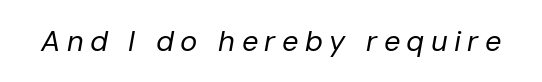
{"italic": "yes", "lean": "right", "slant_degrees": 10, "bold": "no", "weight": "regular", "width": "normal", "stroke_contrast": "low", "x_height": "medium", "monospaced": "no", "underline": "no", "letter_spacing": "wide", "letter_spacing_em": 0.22, "glyph_px": 29}
